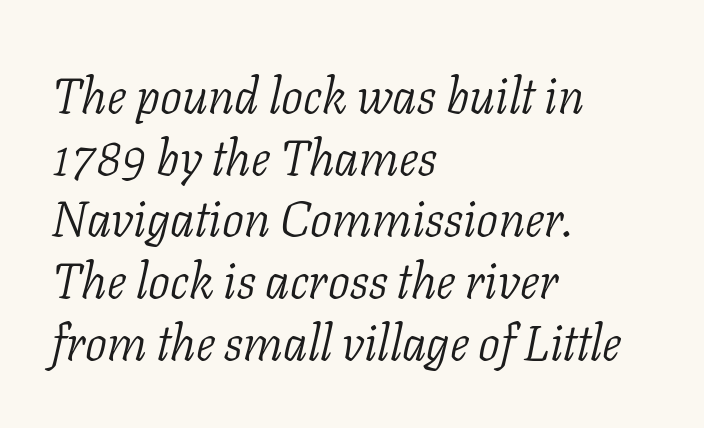
All the whitespace from short lines collects on the right. No letter is thick-stroked: the sample isn't bold. The letters advance in unequal steps, a hallmark of proportional type. The letters are slanted; this is an italic face. This sample uses a serif face. Baseline-to-baseline distance is the conventional proportion of letter height.
